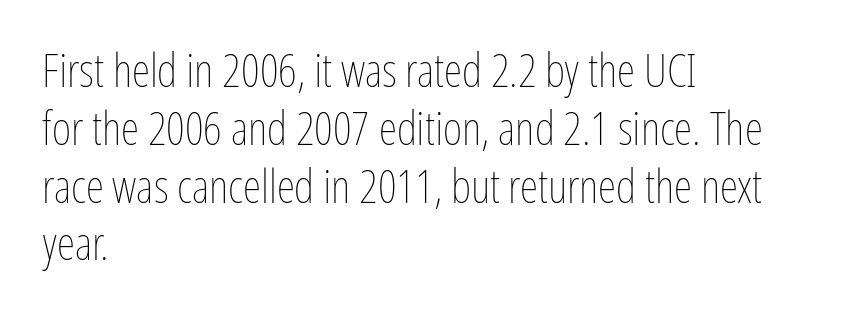
Q: Is the text bold? A: No.
Q: Is the text italic (slanted)? A: No, it is upright.
Q: Is the text underlined? A: No.
Q: How is the paragraph aligned? A: Left-aligned.
Q: Is the spacing between letters normal or unusually wide? A: Normal.
Q: Width (condensed, normal, or wide)? A: Condensed.
Q: Stroke contrast? A: Low.
Q: x-height? A: Medium.
Q: Monospaced? A: No.
